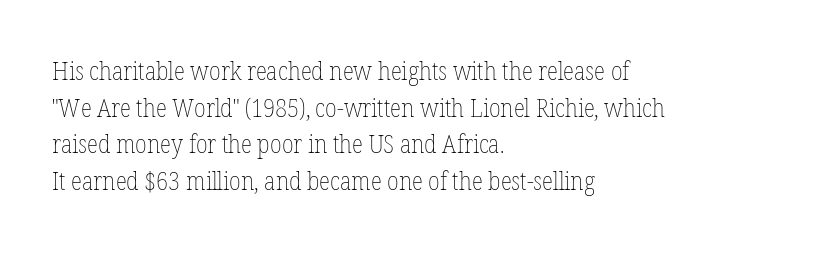
Q: Is the text bold? A: No.
Q: Is the text italic (slanted)? A: No, it is upright.
Q: Is the text underlined? A: No.
Q: How is the paragraph aligned? A: Left-aligned.
Q: Is the spacing between letters normal or unusually wide? A: Normal.
Q: Is the spacing between lines tight, normal or loose? A: Normal.
